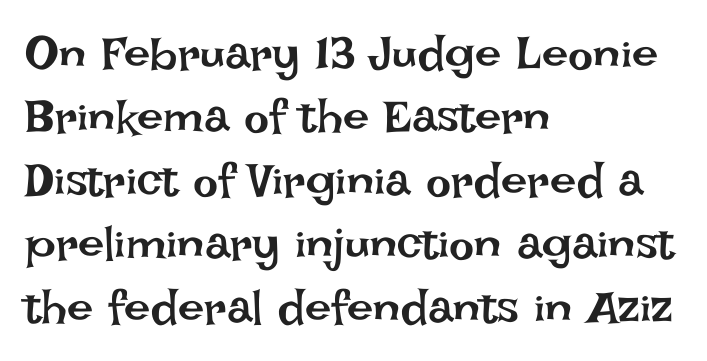
{"italic": "no", "bold": "no", "weight": "regular", "width": "normal", "stroke_contrast": "low", "x_height": "large", "monospaced": "no", "underline": "no", "align": "left", "line_spacing": "normal", "line_spacing_ratio": 1.35, "letter_spacing": "normal", "letter_spacing_em": 0.0, "glyph_px": 47}
